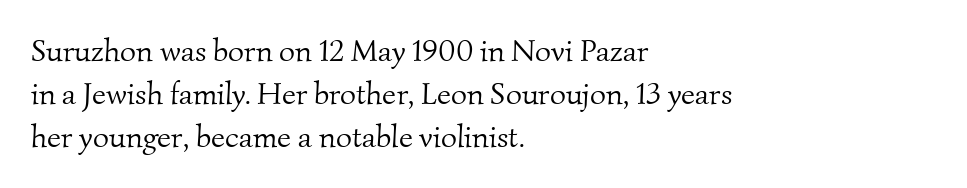
{"serif": "yes", "bold": "no", "weight": "light", "width": "normal", "stroke_contrast": "medium", "x_height": "small", "monospaced": "no", "underline": "no", "align": "left", "line_spacing": "normal", "line_spacing_ratio": 1.39, "letter_spacing": "normal", "letter_spacing_em": 0.0, "glyph_px": 31}
